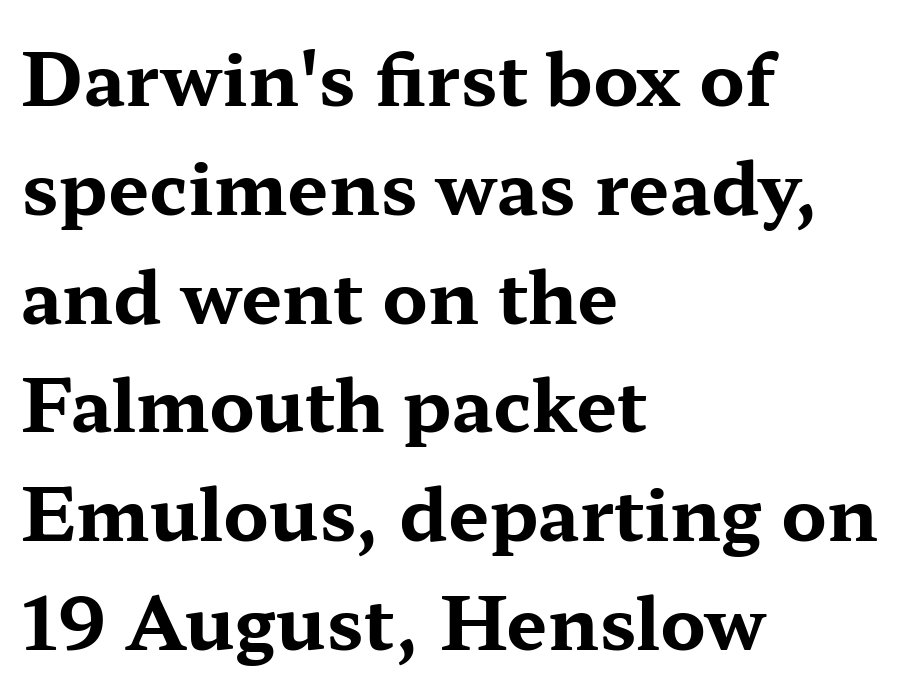
Q: Is the text bold? A: Yes.
Q: Is the text italic (slanted)? A: No, it is upright.
Q: Is the typeface a serif or a sans-serif typeface? A: Serif.
Q: Is the text underlined? A: No.
Q: How is the paragraph aligned? A: Left-aligned.
Q: Is the spacing between letters normal or unusually wide? A: Normal.
Q: Is the spacing between lines tight, normal or loose? A: Normal.
Q: Width (condensed, normal, or wide)? A: Wide.
Q: Stroke contrast? A: Medium.
Q: x-height? A: Medium.
Q: Monospaced? A: No.
